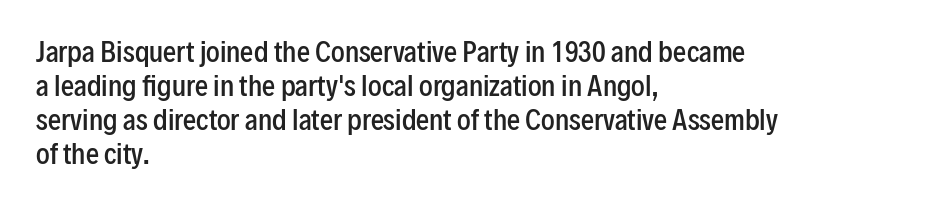
Q: Is the text bold? A: Semi-bold.
Q: Is the text italic (slanted)? A: No, it is upright.
Q: Is the text underlined? A: No.
Q: How is the paragraph aligned? A: Left-aligned.
Q: Is the spacing between letters normal or unusually wide? A: Normal.
Q: Is the spacing between lines tight, normal or loose? A: Normal.
